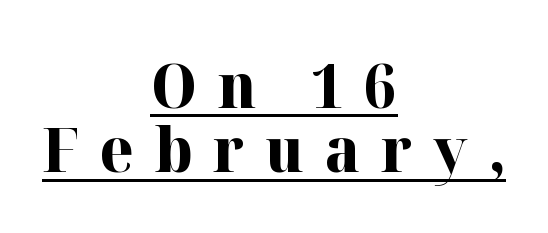
The image shows 62 px bold serif type, upright; set centered, tight line spacing (1.04x), unusually wide letter spacing (+0.33 em), underlined; high stroke contrast and a medium x-height.
